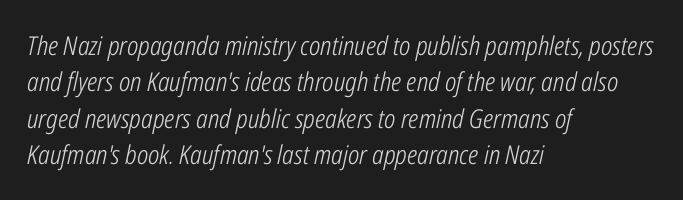
A typesetter would call this leading conventional body-copy spacing. The zone under the glyphs is completely vacant. Casual observation: everything's shoved over to the left. Caption: standard tracking, unaltered. It's the slanting kind of type.
